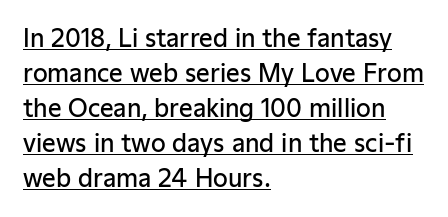
Q: Is the text bold? A: Semi-bold.
Q: Is the text italic (slanted)? A: No, it is upright.
Q: Is the text underlined? A: Yes.
Q: How is the paragraph aligned? A: Left-aligned.
Q: Is the spacing between letters normal or unusually wide? A: Normal.
Q: Is the spacing between lines tight, normal or loose? A: Normal.
